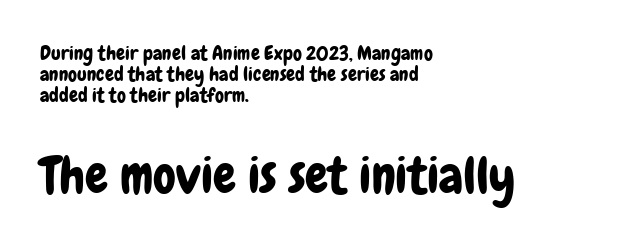
The more generous point size was reserved for the lower chunk. Spacing verdict: proportional, widths tailored to each character. Whoever set this chose condensed vertical rhythm over breathing room. The horizontal fit of the characters is conventional and even. The characters display no serif detailing; their extremities are plain. A clean baseline with only descenders dipping below it.
